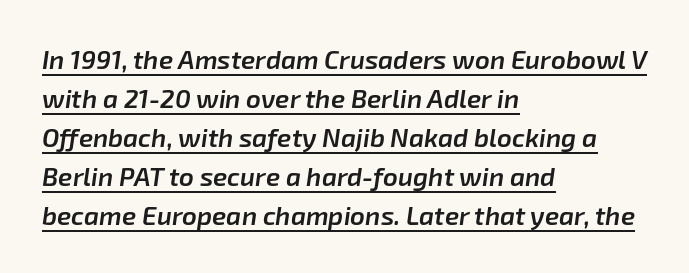
Caption: semibold face, moderately heavy strokes. In terms of leading, this rendering sits right in the middle. Typeset ragged right — the left edge is the straight one. Underlining? Definitely there. Italic: yes, the glyphs are oblique. Here the glyphs are tracked normally, forming tight word shapes.
